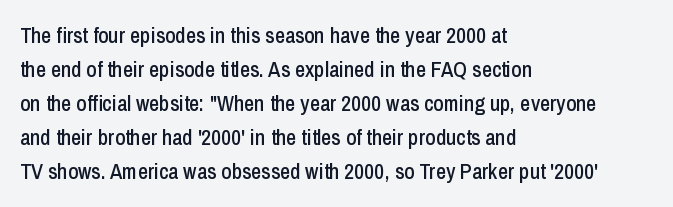
Students, observe: this is what conventionally led text looks like. This sample uses an upright cut, with every glyph sitting square on the baseline. A clean baseline with only descenders dipping below it. Each word holds together tightly as a unit, with standard inter-letter gaps.
